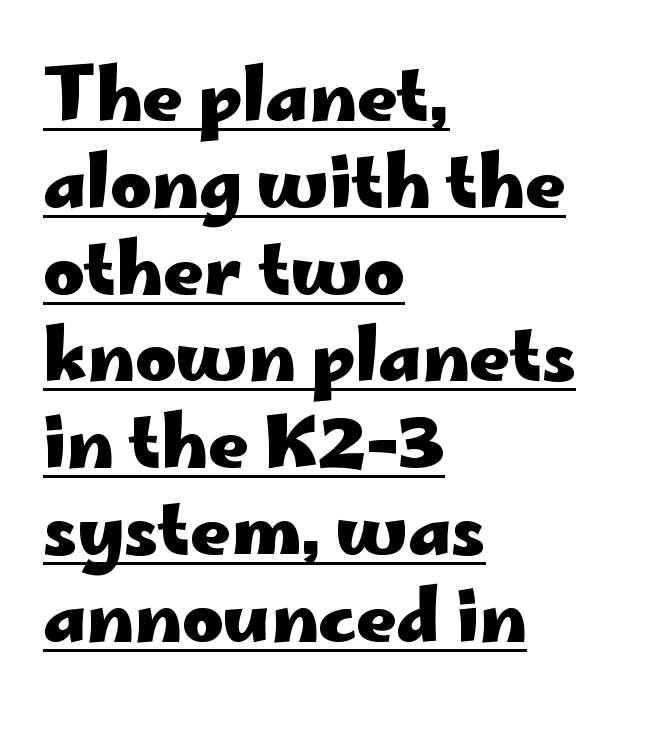
Typesetter's note: full bold, strokes at maximum text heaviness. Casual observation: everything's shoved over to the left. Students, observe the line beneath the letters — that is underlining. A typesetter would call this proportional, since set widths differ per character. Each letter's strokes conclude bluntly, with no projecting serifs. Nobody touched the tracking dial on this one.
